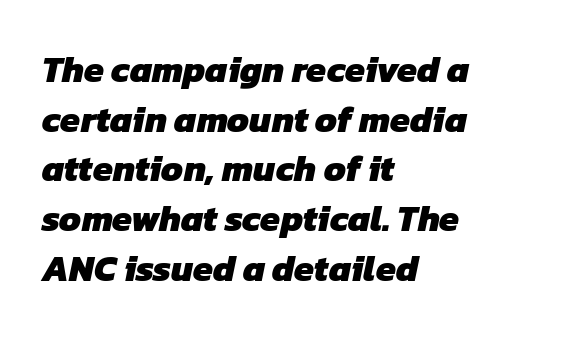
The image shows 36 px heavy sans-serif type; set left-aligned, normal line spacing (1.38x), normal letter spacing, not underlined; low stroke contrast and a medium x-height.
